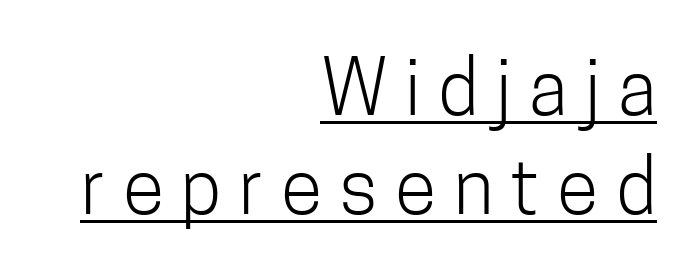
{"serif": "no", "italic": "no", "bold": "no", "weight": "light", "width": "condensed", "stroke_contrast": "low", "x_height": "medium", "monospaced": "no", "underline": "yes", "align": "right", "line_spacing": "normal", "line_spacing_ratio": 1.3, "letter_spacing": "wide", "letter_spacing_em": 0.23, "glyph_px": 76}
